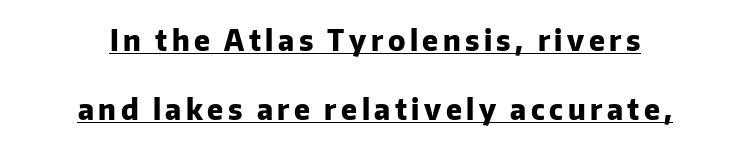
The letters advance in unequal steps, a hallmark of proportional type. Each new line begins a long way beneath the previous one. Stroke terminals: plain, sans-serif. The rag falls on both sides of this text block equally. Caption: bold face, heavy strokes.
